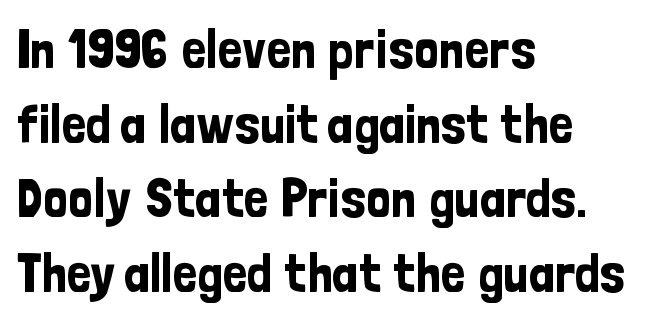
Q: Is the text italic (slanted)? A: No, it is upright.
Q: Is the typeface a serif or a sans-serif typeface? A: Sans-serif.
Q: Is the text underlined? A: No.
Q: How is the paragraph aligned? A: Left-aligned.
Q: Is the spacing between letters normal or unusually wide? A: Normal.
Q: Is the spacing between lines tight, normal or loose? A: Normal.
Q: Width (condensed, normal, or wide)? A: Condensed.
Q: Stroke contrast? A: Low.
Q: x-height? A: Medium.
Q: Monospaced? A: No.
